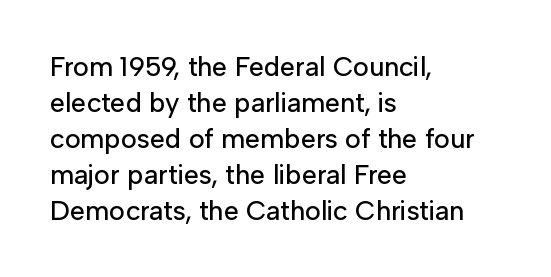
Vertically, the passage feels balanced, rows spaced as you'd expect. The face used here is rendered with its standard letterfit. The words here are not underlined. Posture: straight, roman, zero tilt.
